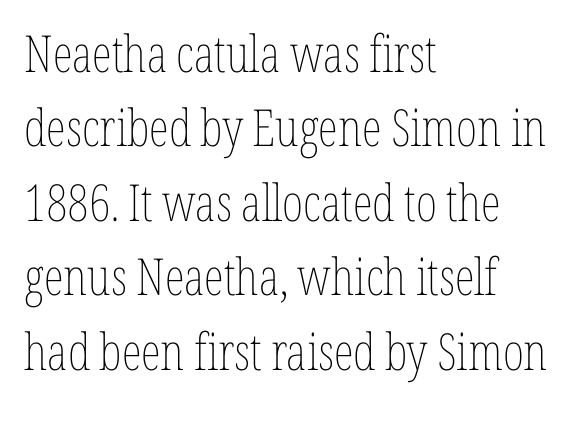
Q: Is the text bold? A: No.
Q: Is the text italic (slanted)? A: No, it is upright.
Q: Is the text underlined? A: No.
Q: How is the paragraph aligned? A: Left-aligned.
Q: Is the spacing between letters normal or unusually wide? A: Normal.
Q: Is the spacing between lines tight, normal or loose? A: Normal.
Q: Width (condensed, normal, or wide)? A: Condensed.
Q: Stroke contrast? A: Low.
Q: x-height? A: Medium.
Q: Monospaced? A: No.
